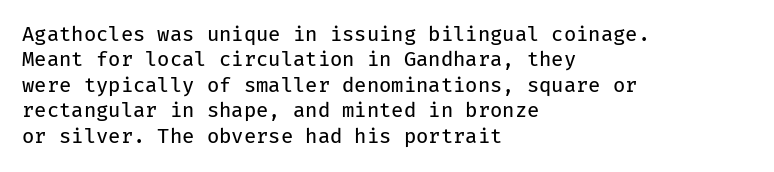
The image shows 20 px text type, upright; set left-aligned, normal line spacing (1.27x), normal letter spacing, not underlined.
